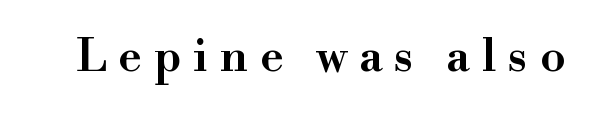
You could not count columns in this text — the font is proportionally spaced. The letters are semibold — heavier than regular but short of a full bold. In terms of letterspacing, this is a distinctly airy, spread setting. Descender tails drop into unmarked territory.
